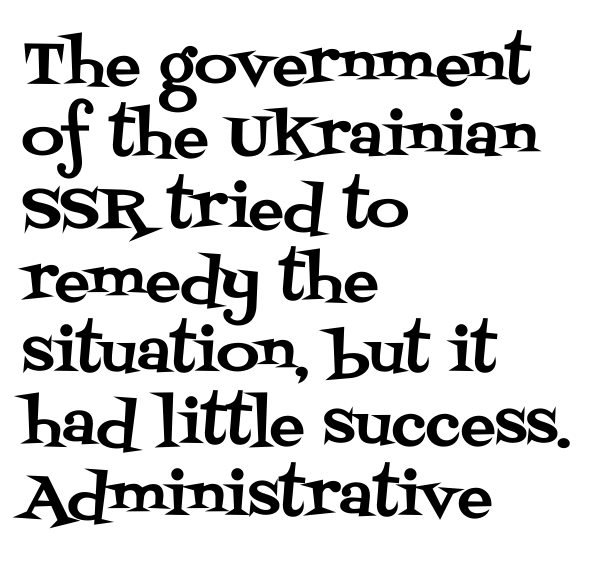
The image shows 59 px serif type, upright; set left-aligned, line spacing 1.22x, normal letter spacing, not underlined; medium stroke contrast and a large x-height.
